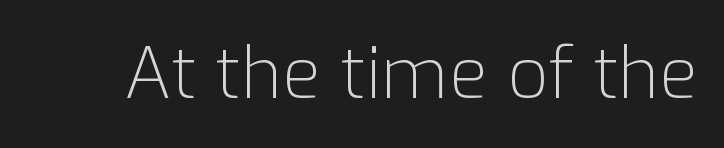
{"serif": "no", "italic": "no", "bold": "no", "weight": "light", "width": "normal", "stroke_contrast": "low", "x_height": "medium", "monospaced": "no", "underline": "no", "letter_spacing": "normal", "letter_spacing_em": 0.0, "glyph_px": 71}
